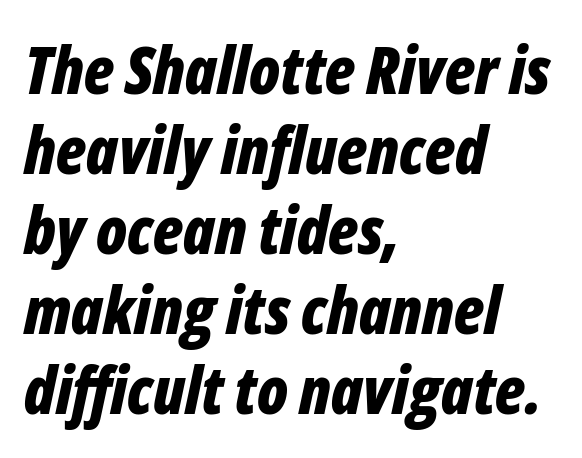
{"italic": "yes", "lean": "right", "slant_degrees": 12, "bold": "yes", "weight": "bold", "width": "condensed", "stroke_contrast": "low", "x_height": "medium", "monospaced": "no", "underline": "no", "align": "left", "line_spacing_ratio": 1.23, "letter_spacing": "normal", "letter_spacing_em": 0.0, "glyph_px": 65}
